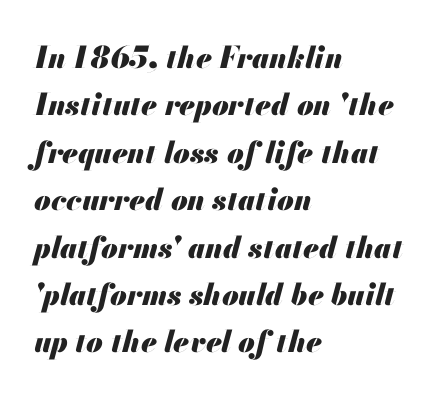
This is oblique type, the kind used for emphasis or titles. The compositor pushed each line to the left boundary. Proportional: the letters do not fall into vertical columns. A clean baseline with only descenders dipping below it.
